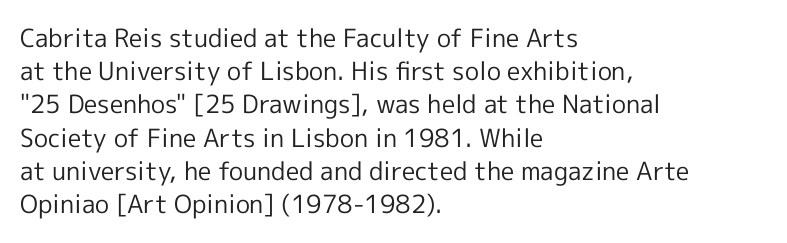
{"italic": "no", "bold": "no", "underline": "no", "align": "left", "line_spacing": "normal", "line_spacing_ratio": 1.33, "letter_spacing": "normal", "letter_spacing_em": 0.0, "glyph_px": 25}
